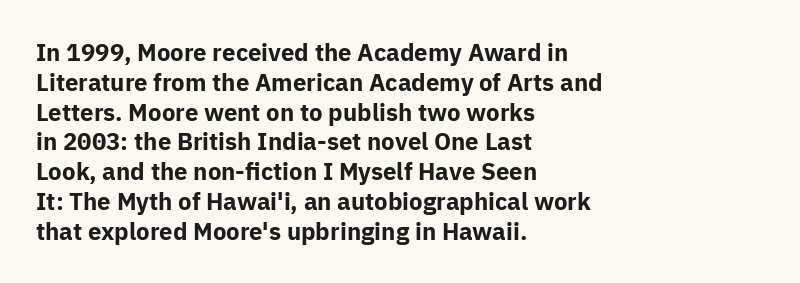
Q: Is the text bold? A: Yes.
Q: Is the text italic (slanted)? A: No, it is upright.
Q: Is the text underlined? A: No.
Q: How is the paragraph aligned? A: Left-aligned.
Q: Is the spacing between letters normal or unusually wide? A: Normal.
